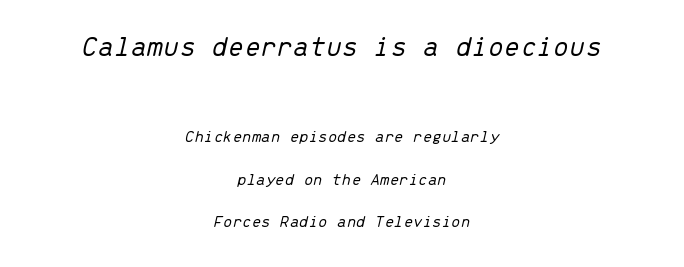
Q: Is the text bold? A: No.
Q: Is the text italic (slanted)? A: Yes, it leans right by about 13 degrees.
Q: Is the text underlined? A: No.
Q: How is the paragraph aligned? A: Centered.
Q: Is the spacing between letters normal or unusually wide? A: Normal.
Q: Is the spacing between lines tight, normal or loose? A: Loose.
Q: Which block of text is set in a larger size, the first (top) or the second (bottom)? A: The first (top) one.
Q: Width (condensed, normal, or wide)? A: Normal.
Q: Stroke contrast? A: Low.
Q: x-height? A: Medium.
Q: Monospaced? A: Yes.
